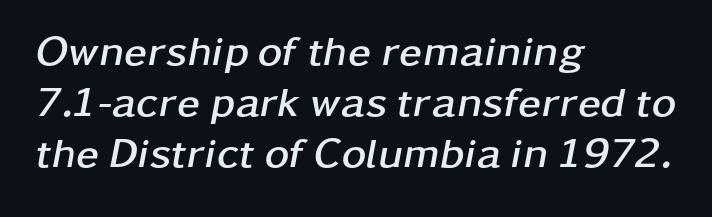
Is this a fixed-width face? No — the glyphs have proportional, varying widths. The tracking reads as untouched default to a designer's eye. You'd pick this weight for a headline — it's a proper bold. Does the lettering tilt? It does — this is italic. The string is rendered with underlining switched off. Typeset ragged right — the left edge is the straight one.
